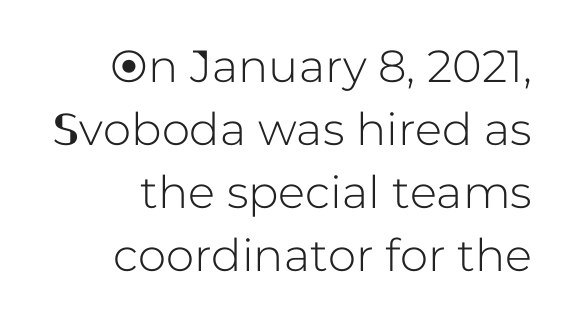
{"serif": "no", "italic": "no", "width": "normal", "stroke_contrast": "low", "x_height": "medium", "monospaced": "no", "underline": "no", "align": "right", "line_spacing": "normal", "line_spacing_ratio": 1.4, "letter_spacing": "normal", "letter_spacing_em": 0.0, "glyph_px": 45}
